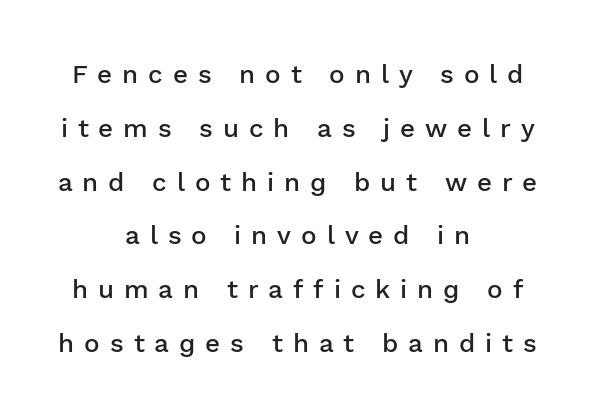
The image shows 26 px text type, upright; set centered, loose line spacing (2.07x), unusually wide letter spacing (+0.38 em), not underlined.
